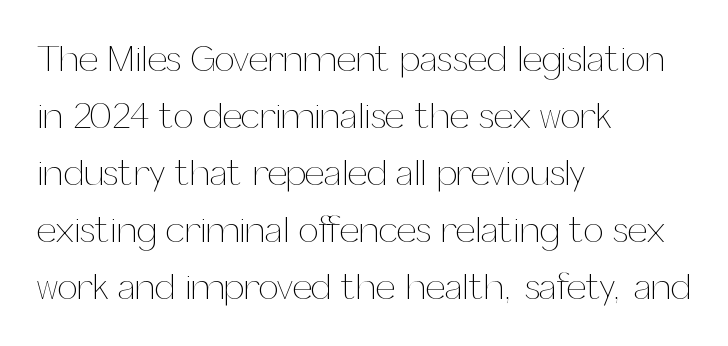
The image shows 36 px thin type, upright; set left-aligned, normal line spacing (1.58x), normal letter spacing, not underlined; medium stroke contrast and a medium x-height.
